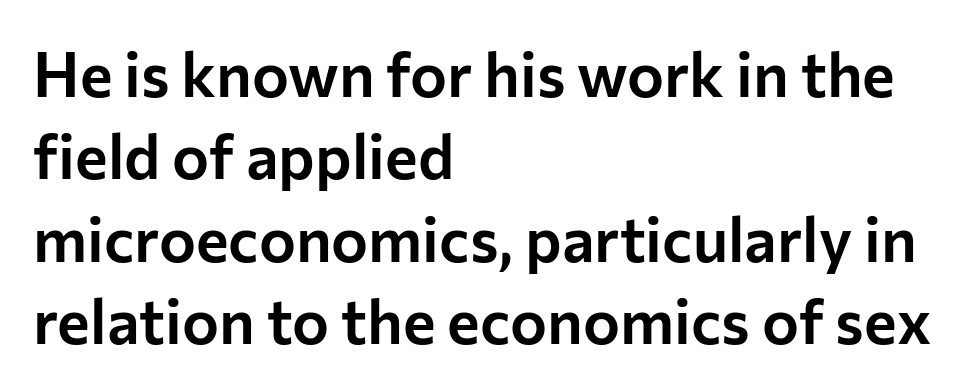
{"serif": "no", "italic": "no", "width": "normal", "stroke_contrast": "low", "x_height": "medium", "monospaced": "no", "underline": "no", "align": "left", "line_spacing": "normal", "line_spacing_ratio": 1.33, "letter_spacing": "normal", "letter_spacing_em": 0.0, "glyph_px": 62}
